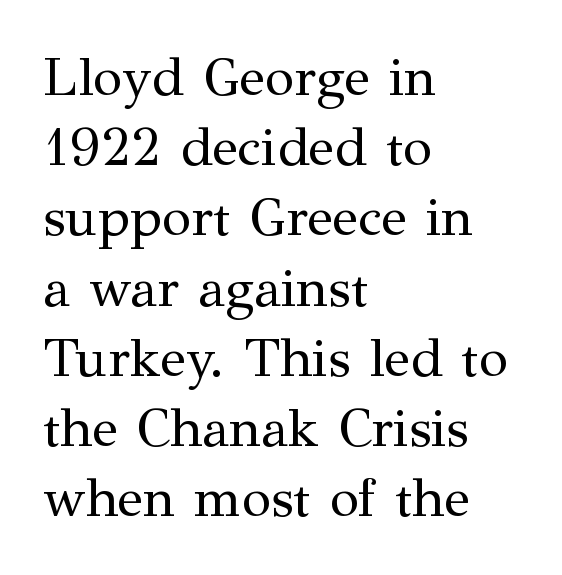
{"serif": "yes", "italic": "no", "bold": "no", "weight": "regular", "width": "normal", "stroke_contrast": "medium", "x_height": "medium", "monospaced": "no", "underline": "no", "align": "left", "line_spacing": "normal", "line_spacing_ratio": 1.3, "letter_spacing": "normal", "letter_spacing_em": 0.0, "glyph_px": 54}
